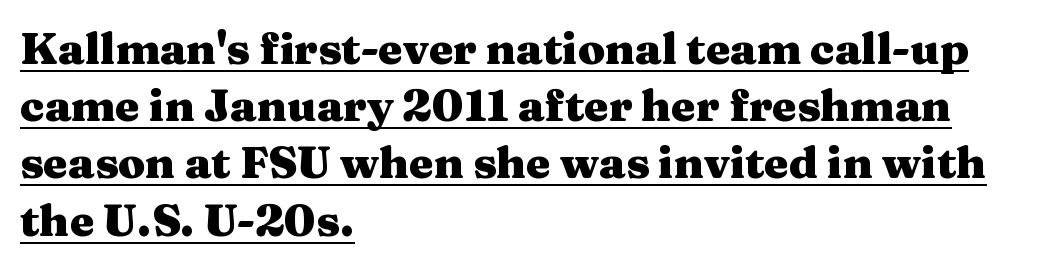
The rendering uses natural spacing where letterforms have individual widths. The characters display serif detailing at their extremities. Students, this is bold: see how much ink each stroke carries. Ordinary non-slanted type is in use.
